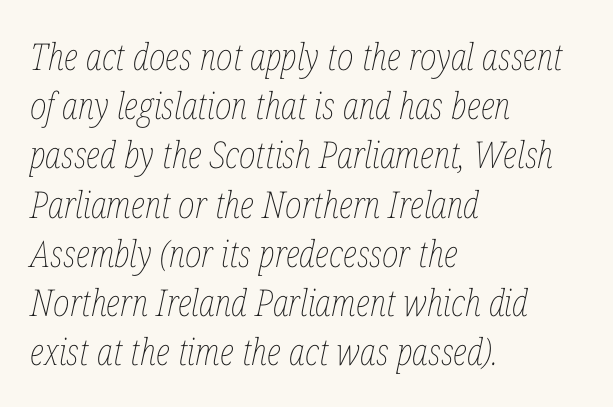
{"italic": "yes", "lean": "right", "slant_degrees": 12, "bold": "no", "weight": "thin", "width": "condensed", "stroke_contrast": "low", "x_height": "medium", "monospaced": "no", "underline": "no", "align": "left", "line_spacing": "normal", "line_spacing_ratio": 1.33, "letter_spacing": "normal", "letter_spacing_em": 0.0, "glyph_px": 37}
